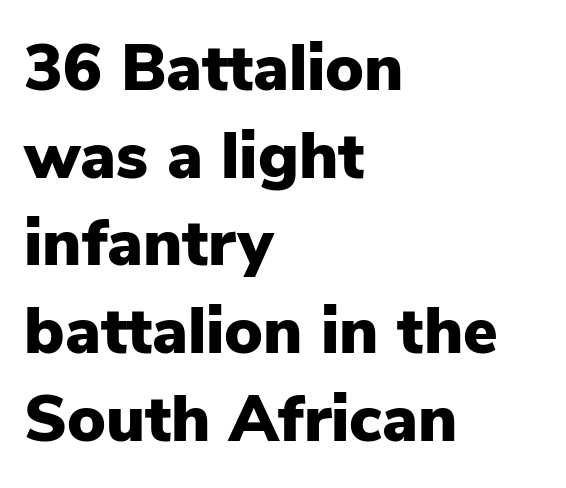
The image shows 65 px heavy sans-serif type, upright; set left-aligned, normal line spacing (1.35x), normal letter spacing, not underlined; low stroke contrast and a medium x-height.
